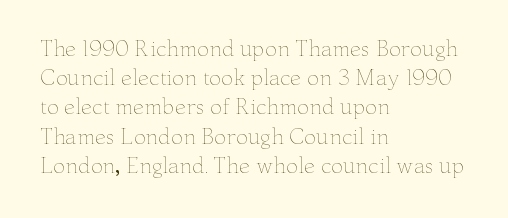
Q: Is the text bold? A: No.
Q: Is the text italic (slanted)? A: No, it is upright.
Q: Is the text underlined? A: No.
Q: How is the paragraph aligned? A: Left-aligned.
Q: Is the spacing between letters normal or unusually wide? A: Normal.
Q: Is the spacing between lines tight, normal or loose? A: Normal.
